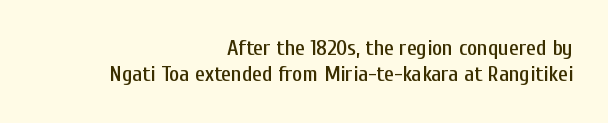
The image shows 22 px text type, upright; set right-aligned, line spacing 1.2x, normal letter spacing, not underlined.
